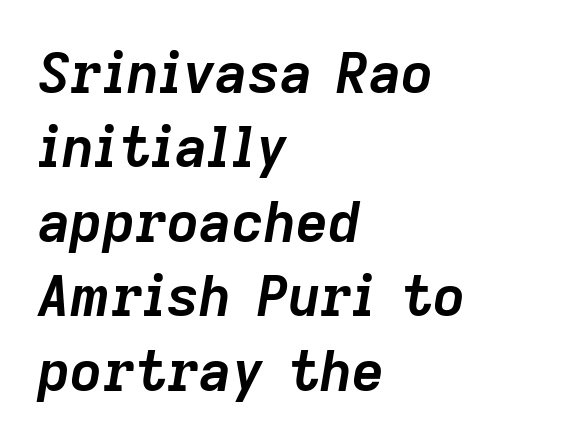
The image shows 56 px semibold type, italic (leaning right); set left-aligned, normal line spacing (1.33x), normal letter spacing, not underlined; low stroke contrast and a medium x-height.
